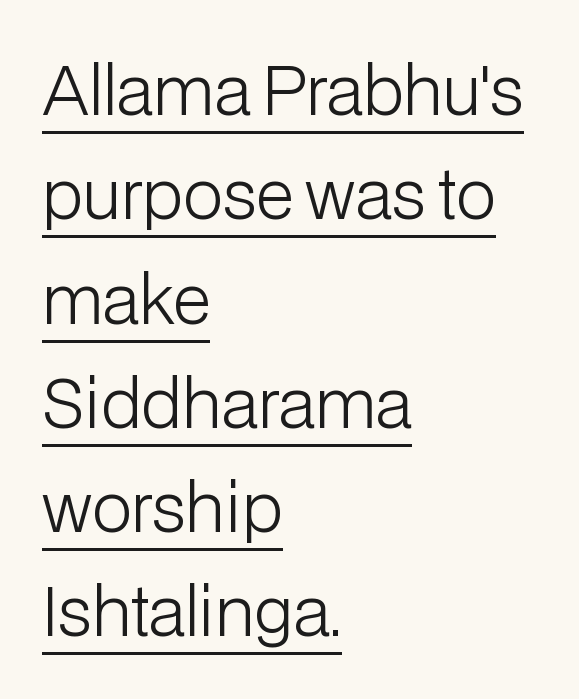
The image shows 66 px light sans-serif type, upright; set left-aligned, normal line spacing (1.58x), normal letter spacing, underlined; low stroke contrast and a medium x-height.
